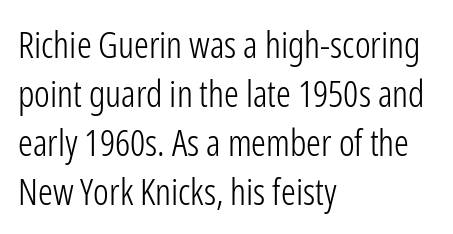
Q: Is the text bold? A: No.
Q: Is the text italic (slanted)? A: No, it is upright.
Q: Is the typeface a serif or a sans-serif typeface? A: Sans-serif.
Q: Is the text underlined? A: No.
Q: How is the paragraph aligned? A: Left-aligned.
Q: Is the spacing between letters normal or unusually wide? A: Normal.
Q: Is the spacing between lines tight, normal or loose? A: Normal.
Q: Width (condensed, normal, or wide)? A: Condensed.
Q: Stroke contrast? A: Low.
Q: x-height? A: Medium.
Q: Monospaced? A: No.
